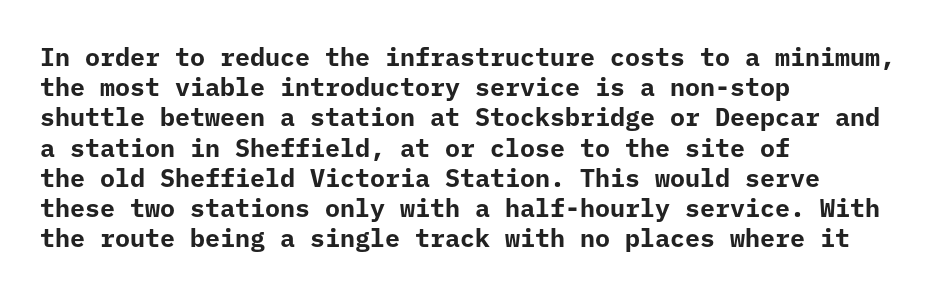
{"italic": "no", "bold": "yes", "underline": "no", "align": "left", "line_spacing_ratio": 1.21, "letter_spacing": "normal", "letter_spacing_em": 0.0, "glyph_px": 25}
